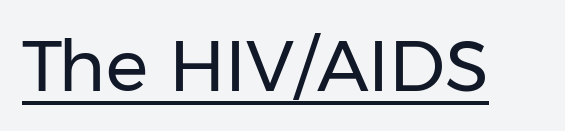
Q: Is the text bold? A: No.
Q: Is the text italic (slanted)? A: No, it is upright.
Q: Is the typeface a serif or a sans-serif typeface? A: Sans-serif.
Q: Is the text underlined? A: Yes.
Q: Is the spacing between letters normal or unusually wide? A: Normal.
Q: Width (condensed, normal, or wide)? A: Normal.
Q: Stroke contrast? A: Low.
Q: x-height? A: Medium.
Q: Monospaced? A: No.
